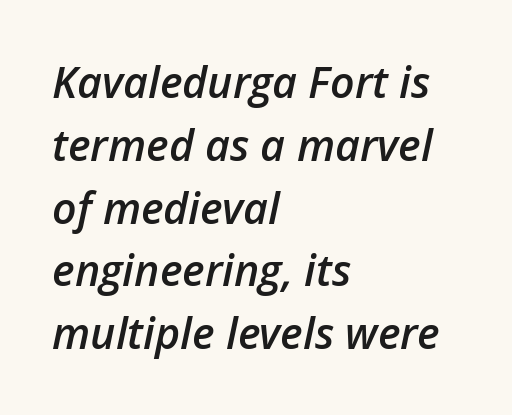
Q: Is the text bold? A: Semi-bold.
Q: Is the text italic (slanted)? A: Yes, it leans right by about 12 degrees.
Q: Is the text underlined? A: No.
Q: How is the paragraph aligned? A: Left-aligned.
Q: Is the spacing between letters normal or unusually wide? A: Normal.
Q: Is the spacing between lines tight, normal or loose? A: Normal.
Q: Width (condensed, normal, or wide)? A: Normal.
Q: Stroke contrast? A: Low.
Q: x-height? A: Medium.
Q: Monospaced? A: No.
